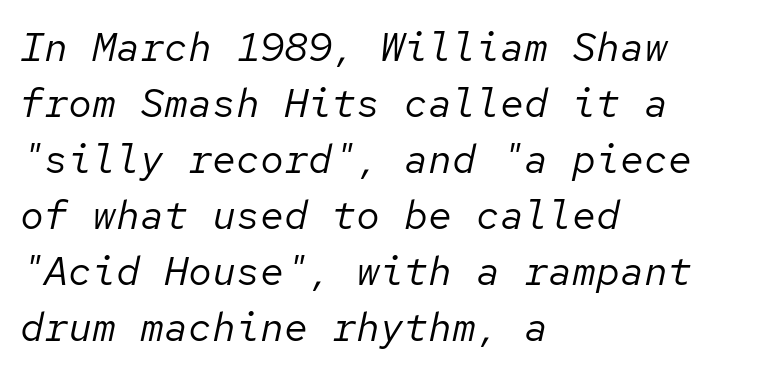
The image shows 40 px regular-weight type, italic (leaning right), monospaced; set left-aligned, normal line spacing (1.4x), normal letter spacing, not underlined; low stroke contrast and a medium x-height.
